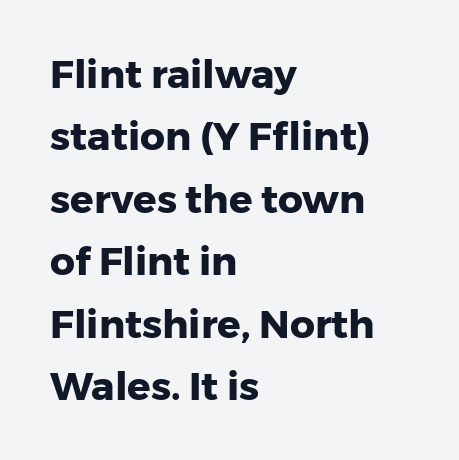
{"serif": "no", "italic": "no", "bold": "yes", "weight": "heavy", "width": "normal", "stroke_contrast": "low", "x_height": "medium", "monospaced": "no", "underline": "no", "align": "left", "line_spacing": "normal", "line_spacing_ratio": 1.6, "letter_spacing": "normal", "letter_spacing_em": 0.0, "glyph_px": 39}
